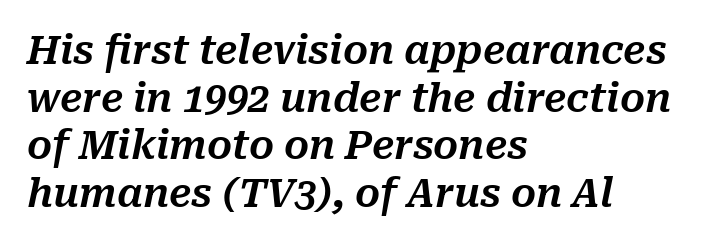
Q: Is the text italic (slanted)? A: Yes, it leans right by about 10 degrees.
Q: Is the text underlined? A: No.
Q: How is the paragraph aligned? A: Left-aligned.
Q: Is the spacing between letters normal or unusually wide? A: Normal.
Q: Width (condensed, normal, or wide)? A: Normal.
Q: Stroke contrast? A: Medium.
Q: x-height? A: Medium.
Q: Monospaced? A: No.
